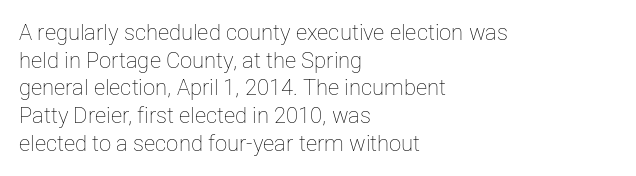
Q: Is the text bold? A: No.
Q: Is the text italic (slanted)? A: No, it is upright.
Q: Is the text underlined? A: No.
Q: How is the paragraph aligned? A: Left-aligned.
Q: Is the spacing between letters normal or unusually wide? A: Normal.
Q: Is the spacing between lines tight, normal or loose? A: Normal.
